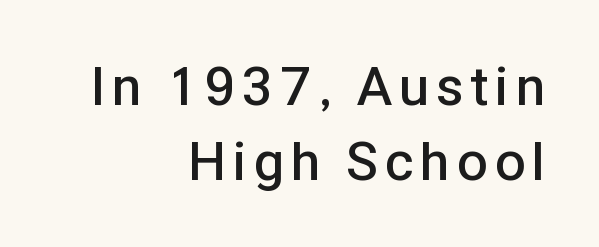
The image shows 54 px semibold sans-serif type, upright; set right-aligned, normal line spacing (1.38x), not underlined; low stroke contrast and a medium x-height.
